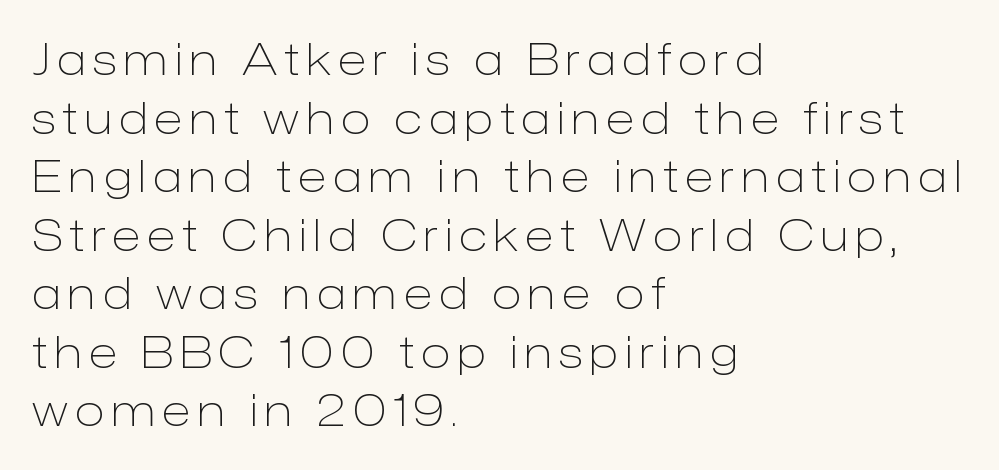
The image shows 44 px light sans-serif type, upright; set left-aligned, normal line spacing (1.33x), not underlined; low stroke contrast and a medium x-height.
